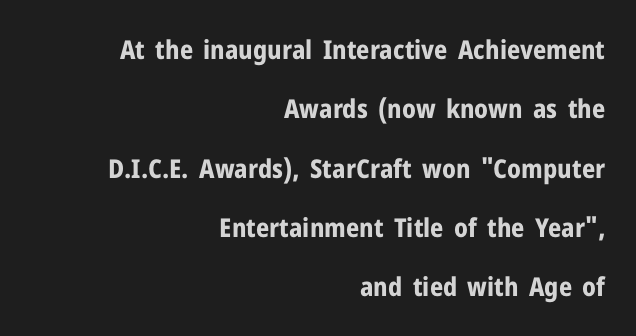
Q: Is the text bold? A: Yes.
Q: Is the text italic (slanted)? A: No, it is upright.
Q: Is the text underlined? A: No.
Q: How is the paragraph aligned? A: Right-aligned.
Q: Is the spacing between letters normal or unusually wide? A: Normal.
Q: Is the spacing between lines tight, normal or loose? A: Loose.
